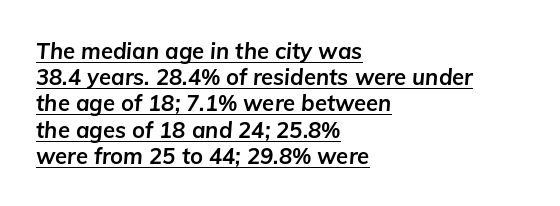
The image shows 22 px bold type, italic (leaning right); set left-aligned, line spacing 1.19x, normal letter spacing, underlined.
